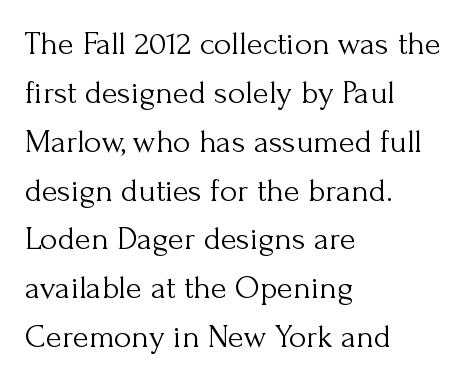
Q: Is the text bold? A: No.
Q: Is the text italic (slanted)? A: No, it is upright.
Q: Is the typeface a serif or a sans-serif typeface? A: Serif.
Q: Is the text underlined? A: No.
Q: How is the paragraph aligned? A: Left-aligned.
Q: Is the spacing between letters normal or unusually wide? A: Normal.
Q: Is the spacing between lines tight, normal or loose? A: Normal.
Q: Width (condensed, normal, or wide)? A: Normal.
Q: Stroke contrast? A: Medium.
Q: x-height? A: Small.
Q: Monospaced? A: No.
